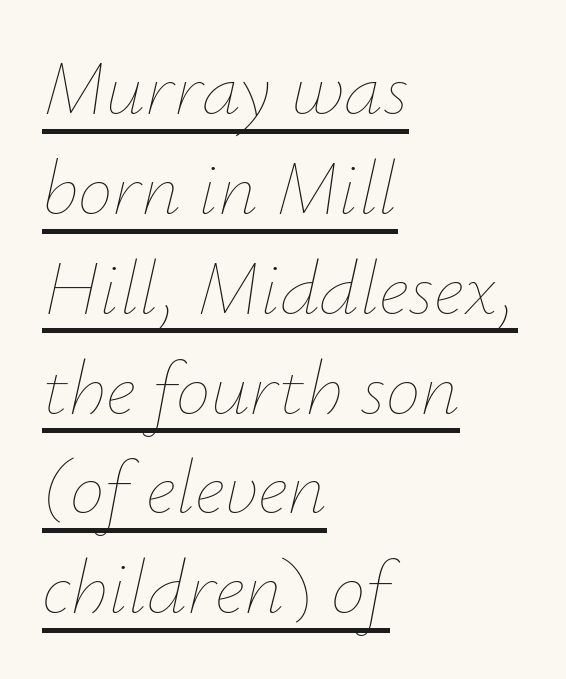
{"italic": "yes", "lean": "right", "slant_degrees": 12, "bold": "no", "weight": "thin", "width": "normal", "stroke_contrast": "low", "x_height": "small", "monospaced": "no", "underline": "yes", "align": "left", "line_spacing": "normal", "line_spacing_ratio": 1.28, "letter_spacing": "normal", "letter_spacing_em": 0.0, "glyph_px": 78}
